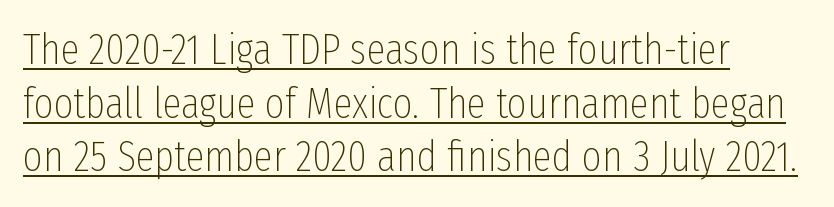
{"serif": "no", "italic": "no", "bold": "no", "weight": "thin", "width": "condensed", "stroke_contrast": "low", "x_height": "medium", "monospaced": "no", "underline": "yes", "align": "left", "line_spacing": "normal", "line_spacing_ratio": 1.25, "letter_spacing": "normal", "letter_spacing_em": 0.0, "glyph_px": 43}
